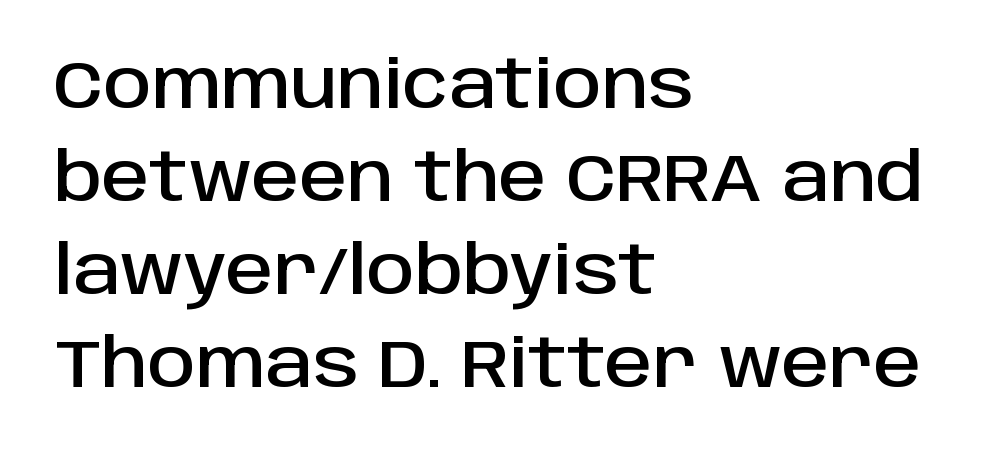
{"serif": "no", "italic": "no", "width": "normal", "stroke_contrast": "low", "x_height": "large", "monospaced": "no", "underline": "no", "align": "left", "line_spacing": "normal", "line_spacing_ratio": 1.39, "letter_spacing": "normal", "letter_spacing_em": 0.0, "glyph_px": 67}
